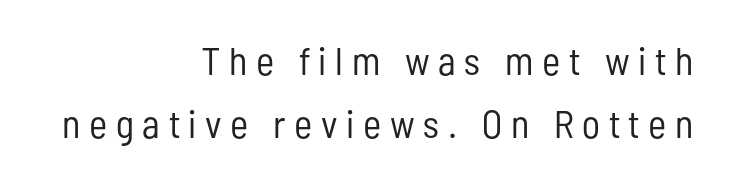
Q: Is the text bold? A: No.
Q: Is the text italic (slanted)? A: No, it is upright.
Q: Is the typeface a serif or a sans-serif typeface? A: Sans-serif.
Q: Is the text underlined? A: No.
Q: How is the paragraph aligned? A: Right-aligned.
Q: Is the spacing between letters normal or unusually wide? A: Unusually wide.
Q: Is the spacing between lines tight, normal or loose? A: Normal.
Q: Width (condensed, normal, or wide)? A: Condensed.
Q: Stroke contrast? A: Low.
Q: x-height? A: Medium.
Q: Monospaced? A: No.
